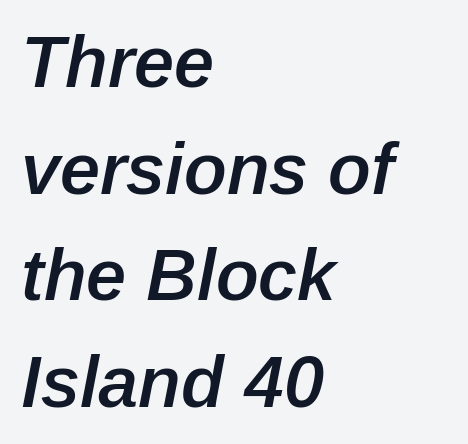
The image shows 72 px semibold type, italic (leaning right); set left-aligned, normal line spacing (1.48x), normal letter spacing, not underlined; low stroke contrast and a medium x-height.
